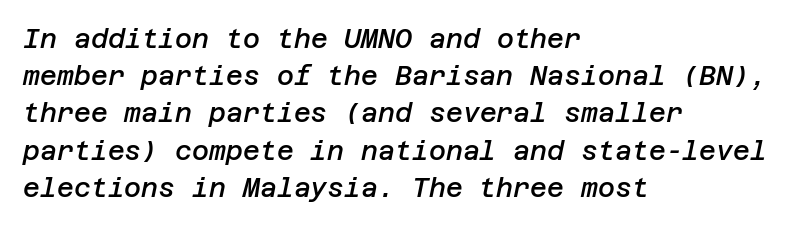
The compositor pushed each line to the left boundary. Interline gaps are of average width in this sample. The passage shown leans; its letterforms are oblique. The baseline area is clear. In terms of weight, the rendering is demibold, just under bold. This sample uses plain, unmodified letter spacing.
